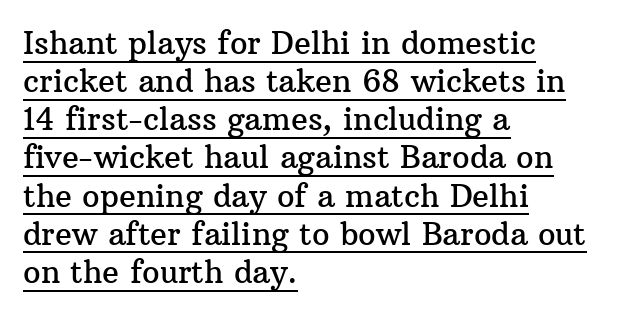
The typography opts for an upright posture over an oblique one. Looks like regular typesetting: each glyph gets only the width it needs. Underlining? Definitely there. This sample uses a serif face.
